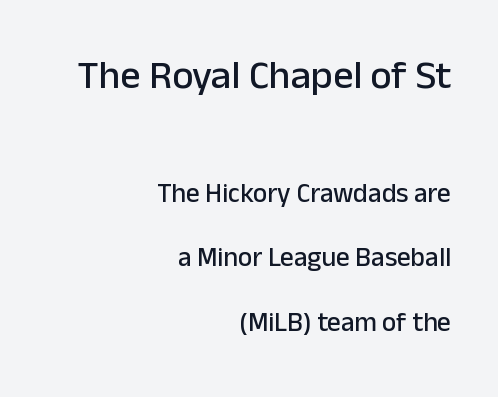
Q: Is the text italic (slanted)? A: No, it is upright.
Q: Is the typeface a serif or a sans-serif typeface? A: Sans-serif.
Q: Is the text underlined? A: No.
Q: How is the paragraph aligned? A: Right-aligned.
Q: Is the spacing between letters normal or unusually wide? A: Normal.
Q: Is the spacing between lines tight, normal or loose? A: Loose.
Q: Which block of text is set in a larger size, the first (top) or the second (bottom)? A: The first (top) one.
Q: Width (condensed, normal, or wide)? A: Normal.
Q: Stroke contrast? A: Low.
Q: x-height? A: Medium.
Q: Monospaced? A: No.
